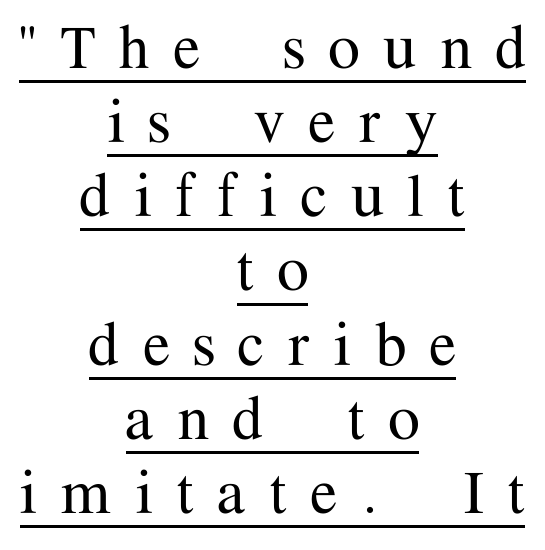
Q: Is the text italic (slanted)? A: No, it is upright.
Q: Is the typeface a serif or a sans-serif typeface? A: Serif.
Q: Is the text underlined? A: Yes.
Q: How is the paragraph aligned? A: Centered.
Q: Is the spacing between letters normal or unusually wide? A: Unusually wide.
Q: Is the spacing between lines tight, normal or loose? A: Tight.
Q: Width (condensed, normal, or wide)? A: Normal.
Q: Stroke contrast? A: Medium.
Q: x-height? A: Medium.
Q: Monospaced? A: No.
